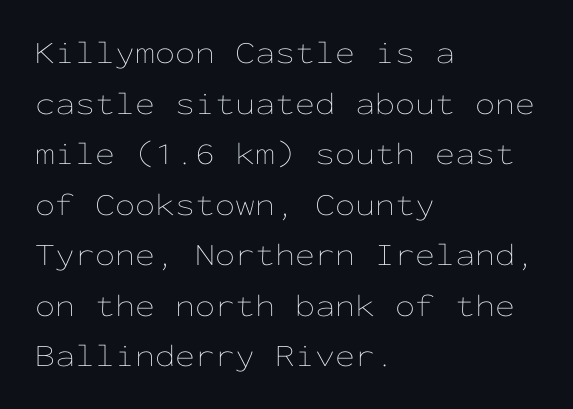
The image shows 32 px thin, wide type, upright, monospaced; set left-aligned, normal line spacing (1.58x), normal letter spacing, not underlined; low stroke contrast and a medium x-height.
